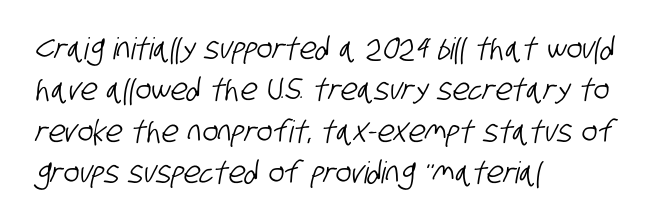
{"serif": "no", "width": "condensed", "stroke_contrast": "low", "x_height": "large", "monospaced": "no", "underline": "no", "align": "left", "line_spacing": "normal", "line_spacing_ratio": 1.38, "letter_spacing": "normal", "letter_spacing_em": 0.0, "glyph_px": 30}
